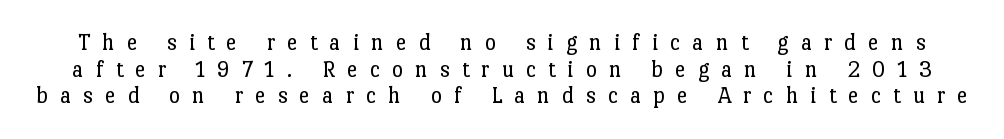
Anything drawn beneath the words? Only blank space. The font sits on the lighter half of the weight spectrum, regular included. If you drew a line through each stem, it would be perfectly vertical. Vertically, the passage feels compressed, each row crowding the next. The tracking reads as deliberately expanded to a designer's eye.
